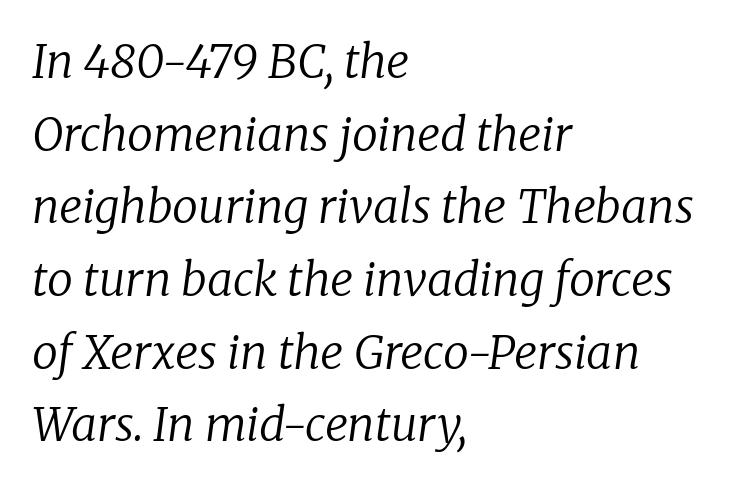
{"serif": "yes", "italic": "yes", "lean": "right", "slant_degrees": 8, "bold": "no", "weight": "regular", "width": "normal", "stroke_contrast": "low", "x_height": "medium", "monospaced": "no", "underline": "no", "align": "left", "line_spacing": "normal", "line_spacing_ratio": 1.58, "letter_spacing": "normal", "letter_spacing_em": 0.0, "glyph_px": 46}
